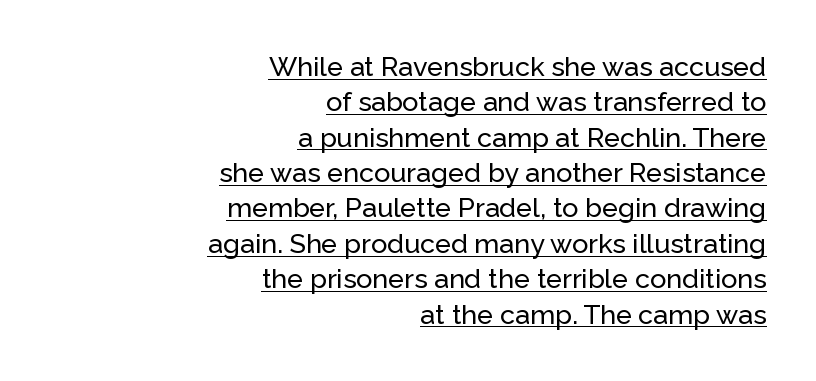
{"italic": "no", "underline": "yes", "align": "right", "line_spacing": "normal", "line_spacing_ratio": 1.31, "letter_spacing": "normal", "letter_spacing_em": 0.0, "glyph_px": 27}
